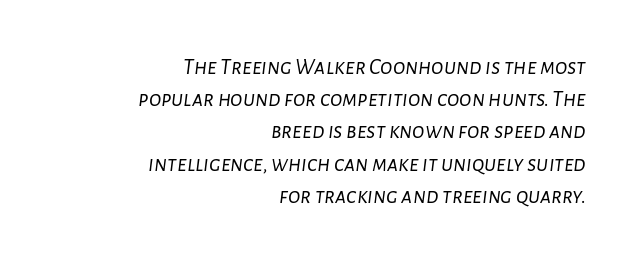
Tracking value appears to be zero — textbook default spacing. The text carries the slant typical of an italic or oblique font. Unbolded letterforms with no extra heft. The strip under each line holds only bare page. Rows of type keep a routine distance in the vertical direction.
